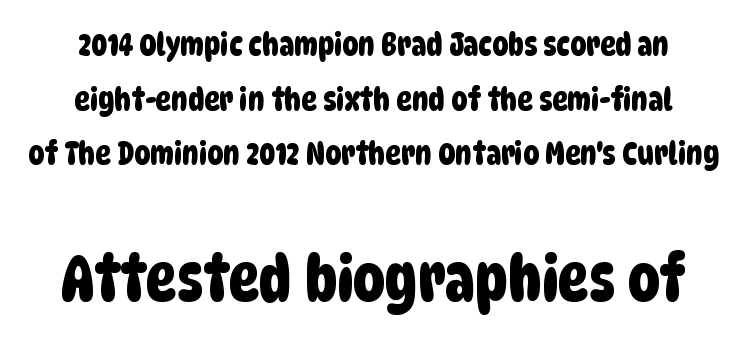
{"serif": "no", "width": "condensed", "stroke_contrast": "low", "x_height": "large", "monospaced": "no", "underline": "no", "line_spacing_ratio": 1.71, "letter_spacing": "normal", "letter_spacing_em": 0.0, "larger_block": "second", "size_ratio": 2.0, "glyph_px": 64}
